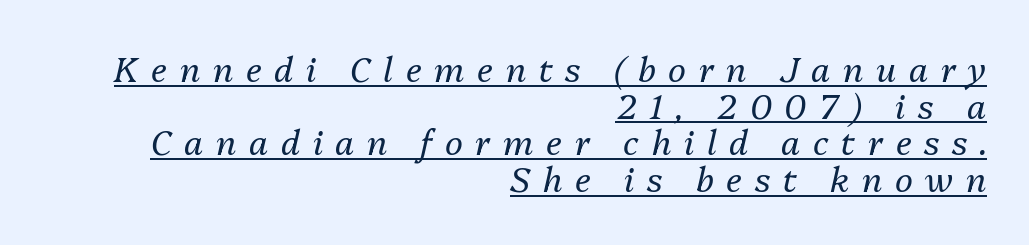
{"italic": "yes", "lean": "right", "slant_degrees": 13, "bold": "no", "weight": "regular", "width": "normal", "stroke_contrast": "medium", "x_height": "medium", "monospaced": "no", "underline": "yes", "align": "right", "line_spacing": "tight", "line_spacing_ratio": 1.08, "letter_spacing": "wide", "letter_spacing_em": 0.37, "glyph_px": 34}
